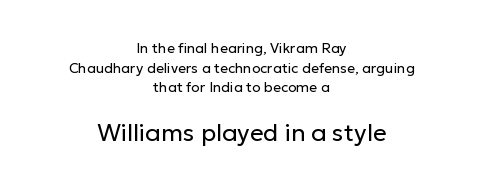
Q: Is the text bold? A: No.
Q: Is the text italic (slanted)? A: No, it is upright.
Q: Is the text underlined? A: No.
Q: How is the paragraph aligned? A: Centered.
Q: Is the spacing between letters normal or unusually wide? A: Normal.
Q: Is the spacing between lines tight, normal or loose? A: Normal.
Q: Which block of text is set in a larger size, the first (top) or the second (bottom)? A: The second (bottom) one.
